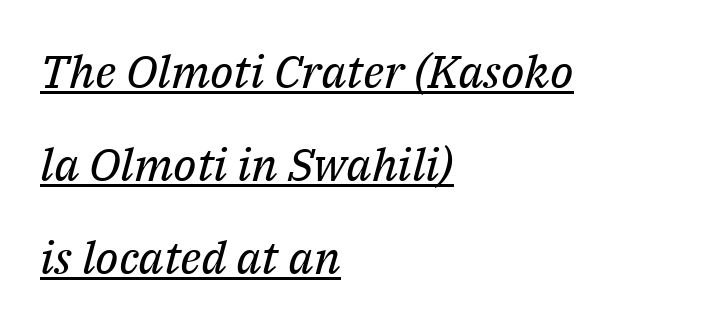
{"serif": "yes", "italic": "yes", "lean": "right", "slant_degrees": 14, "bold": "no", "weight": "regular", "width": "normal", "stroke_contrast": "medium", "x_height": "medium", "monospaced": "no", "underline": "yes", "align": "left", "line_spacing": "loose", "line_spacing_ratio": 2.02, "letter_spacing": "normal", "letter_spacing_em": 0.0, "glyph_px": 46}
